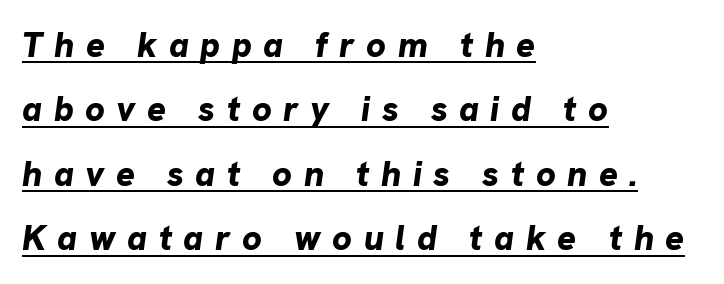
{"italic": "yes", "lean": "right", "slant_degrees": 8, "bold": "yes", "weight": "bold", "width": "normal", "stroke_contrast": "low", "x_height": "medium", "monospaced": "no", "underline": "yes", "align": "left", "line_spacing_ratio": 1.84, "letter_spacing": "wide", "letter_spacing_em": 0.33, "glyph_px": 35}
